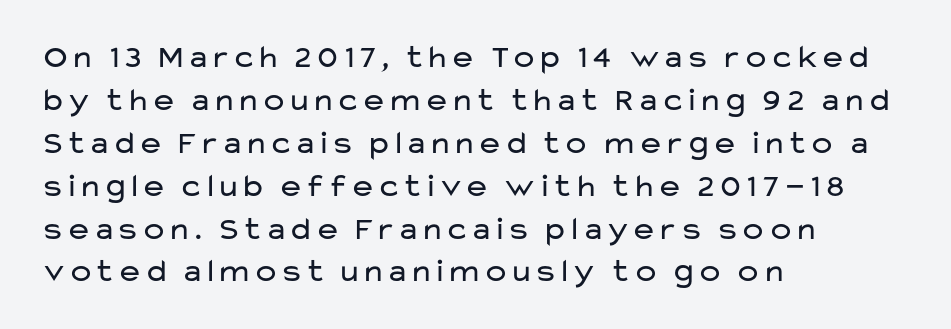
{"serif": "no", "italic": "no", "bold": "no", "weight": "regular", "width": "wide", "stroke_contrast": "low", "x_height": "medium", "monospaced": "no", "underline": "no", "align": "left", "line_spacing": "normal", "line_spacing_ratio": 1.3, "letter_spacing": "normal", "letter_spacing_em": 0.0, "glyph_px": 33}
